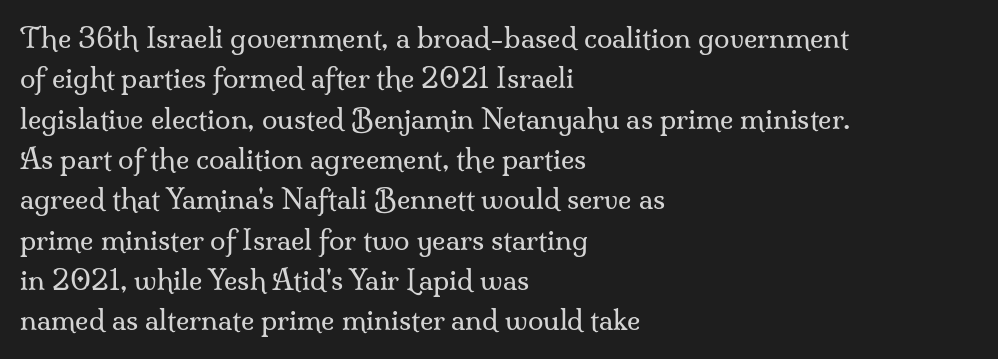
Leading: standard. This rendering uses left alignment, leaving the right contour irregular. The space beneath each line is pristine and unruled. Vertical stems look standard width or narrower in stroke. No extra tracking has been applied to these lines.
